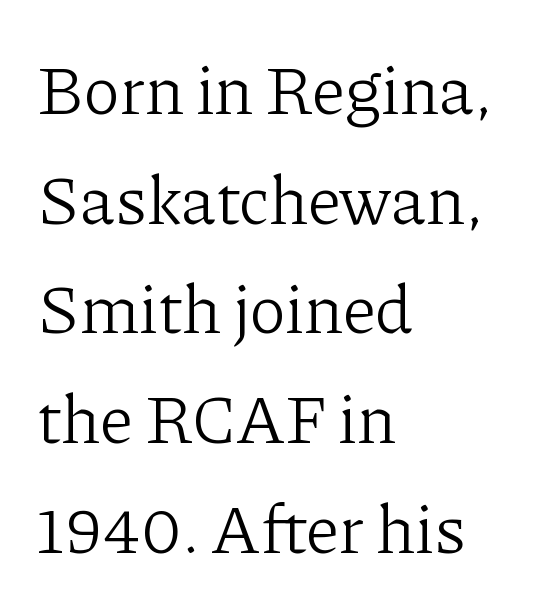
Each stroke keeps to a modest, everyday thickness or less. This is roman type, the default non-slanted kind. Letterform terminals end in serifs throughout the passage. Any mark beneath the type? The region is blank. The letterforms sit shoulder to shoulder at normal distance.
